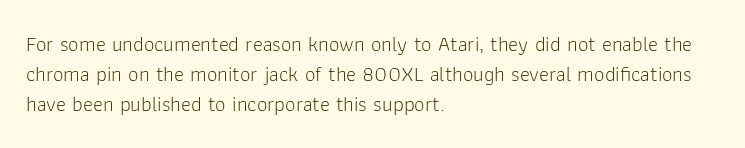
Q: Is the text bold? A: No.
Q: Is the text italic (slanted)? A: No, it is upright.
Q: Is the text underlined? A: No.
Q: How is the paragraph aligned? A: Left-aligned.
Q: Is the spacing between letters normal or unusually wide? A: Normal.
Q: Is the spacing between lines tight, normal or loose? A: Normal.
